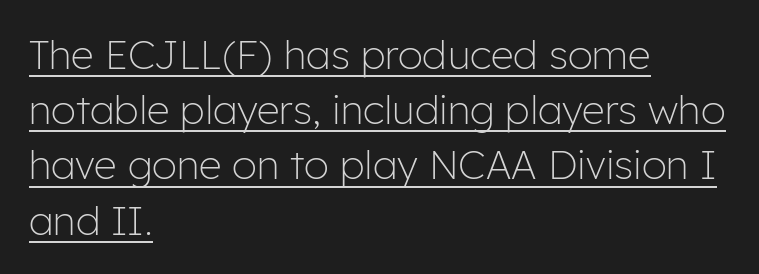
Q: Is the text bold? A: No.
Q: Is the text italic (slanted)? A: No, it is upright.
Q: Is the typeface a serif or a sans-serif typeface? A: Sans-serif.
Q: Is the text underlined? A: Yes.
Q: How is the paragraph aligned? A: Left-aligned.
Q: Is the spacing between letters normal or unusually wide? A: Normal.
Q: Is the spacing between lines tight, normal or loose? A: Normal.
Q: Width (condensed, normal, or wide)? A: Normal.
Q: Stroke contrast? A: Low.
Q: x-height? A: Medium.
Q: Monospaced? A: No.
